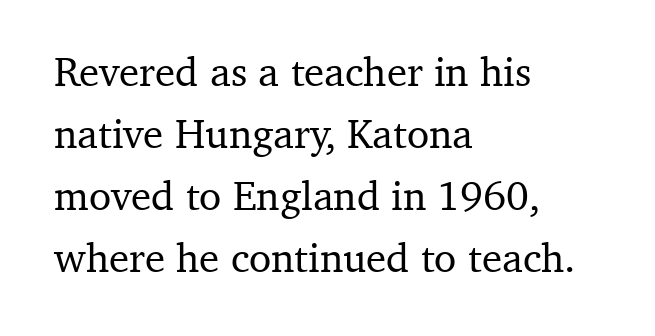
{"serif": "yes", "italic": "no", "width": "normal", "stroke_contrast": "medium", "x_height": "medium", "monospaced": "no", "underline": "no", "align": "left", "line_spacing": "normal", "line_spacing_ratio": 1.51, "letter_spacing": "normal", "letter_spacing_em": 0.0, "glyph_px": 41}
